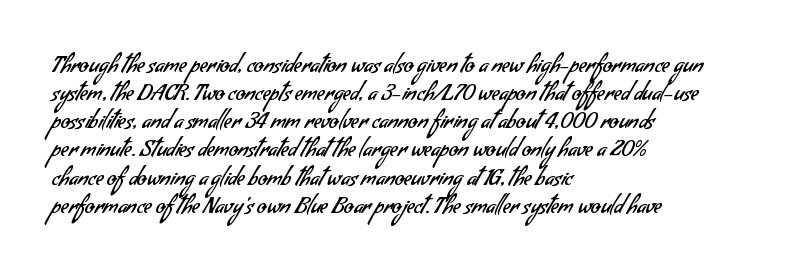
{"bold": "no", "underline": "no", "align": "left", "line_spacing": "normal", "line_spacing_ratio": 1.28, "letter_spacing": "normal", "letter_spacing_em": 0.0, "glyph_px": 22}
